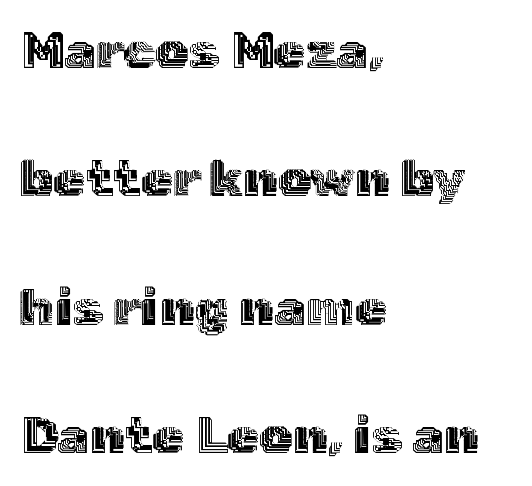
The paragraph has a hard left edge and a soft right edge. Posture: vertical. Do the characters align in a grid? No, the font is proportional. These lines stand farther apart than default settings would place them. The tracking reads as untouched default to a designer's eye. Rule under the text: the space is simply empty.
